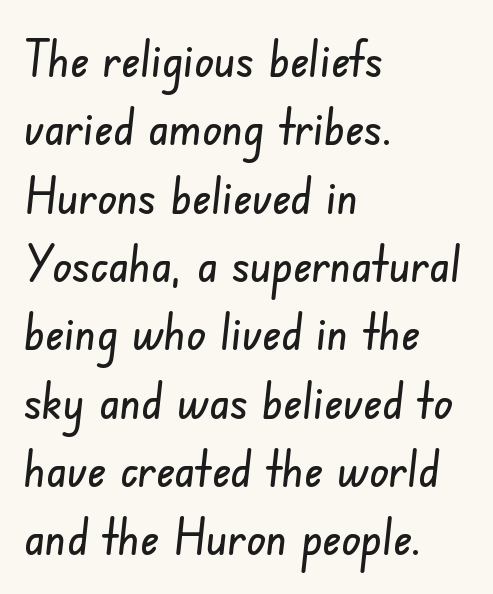
{"serif": "no", "width": "condensed", "stroke_contrast": "low", "x_height": "small", "monospaced": "no", "underline": "no", "align": "left", "line_spacing": "normal", "line_spacing_ratio": 1.34, "letter_spacing": "normal", "letter_spacing_em": 0.0, "glyph_px": 51}
